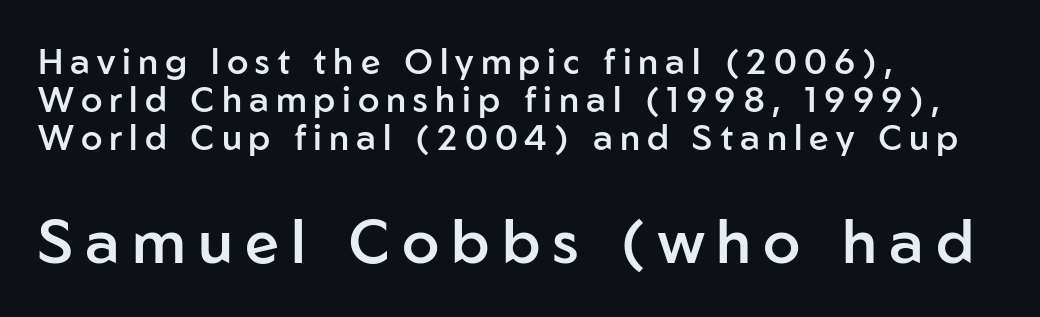
Q: Is the text bold? A: Semi-bold.
Q: Is the text italic (slanted)? A: No, it is upright.
Q: Is the typeface a serif or a sans-serif typeface? A: Sans-serif.
Q: Is the text underlined? A: No.
Q: How is the paragraph aligned? A: Left-aligned.
Q: Is the spacing between letters normal or unusually wide? A: Unusually wide.
Q: Is the spacing between lines tight, normal or loose? A: Tight.
Q: Which block of text is set in a larger size, the first (top) or the second (bottom)? A: The second (bottom) one.
Q: Width (condensed, normal, or wide)? A: Normal.
Q: Stroke contrast? A: Low.
Q: x-height? A: Medium.
Q: Monospaced? A: No.
